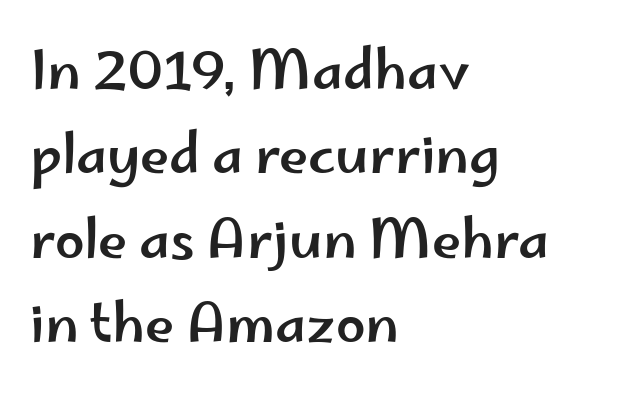
Q: Is the text italic (slanted)? A: No, it is upright.
Q: Is the typeface a serif or a sans-serif typeface? A: Sans-serif.
Q: Is the text underlined? A: No.
Q: How is the paragraph aligned? A: Left-aligned.
Q: Is the spacing between letters normal or unusually wide? A: Normal.
Q: Is the spacing between lines tight, normal or loose? A: Normal.
Q: Width (condensed, normal, or wide)? A: Wide.
Q: Stroke contrast? A: Low.
Q: x-height? A: Small.
Q: Monospaced? A: No.
